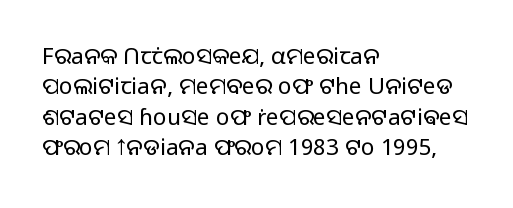
The image shows 23 px text type, upright; set left-aligned, normal line spacing (1.32x), normal letter spacing, not underlined.
